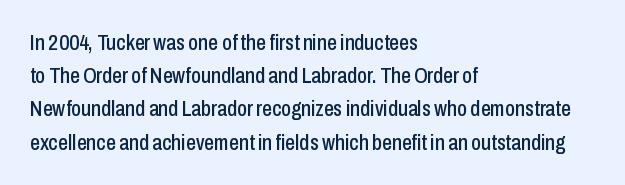
The image shows 22 px text type, upright; set left-aligned, normal line spacing (1.51x), normal letter spacing, not underlined.
